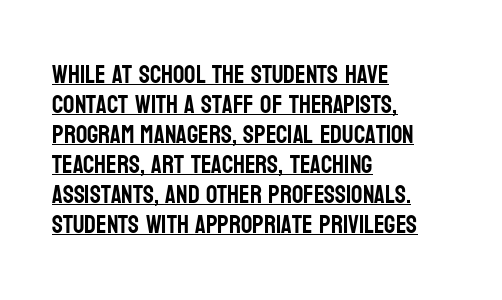
Q: Is the text italic (slanted)? A: No, it is upright.
Q: Is the text underlined? A: Yes.
Q: How is the paragraph aligned? A: Left-aligned.
Q: Is the spacing between letters normal or unusually wide? A: Normal.
